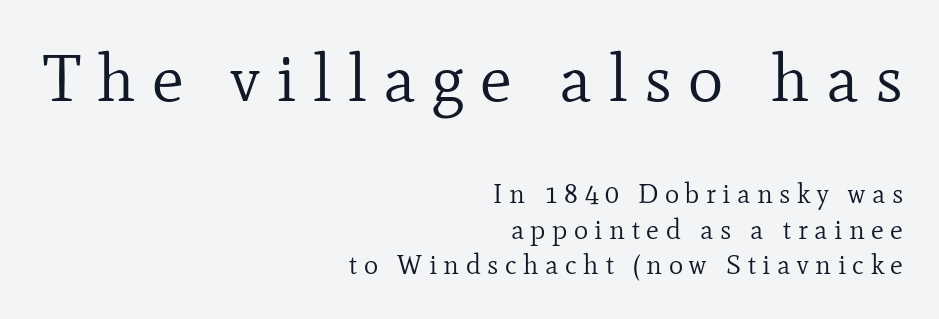
Q: Is the text bold? A: No.
Q: Is the text italic (slanted)? A: No, it is upright.
Q: Is the typeface a serif or a sans-serif typeface? A: Serif.
Q: Is the text underlined? A: No.
Q: How is the paragraph aligned? A: Right-aligned.
Q: Is the spacing between letters normal or unusually wide? A: Unusually wide.
Q: Is the spacing between lines tight, normal or loose? A: Normal.
Q: Which block of text is set in a larger size, the first (top) or the second (bottom)? A: The first (top) one.
Q: Width (condensed, normal, or wide)? A: Normal.
Q: Stroke contrast? A: Low.
Q: x-height? A: Small.
Q: Monospaced? A: No.
